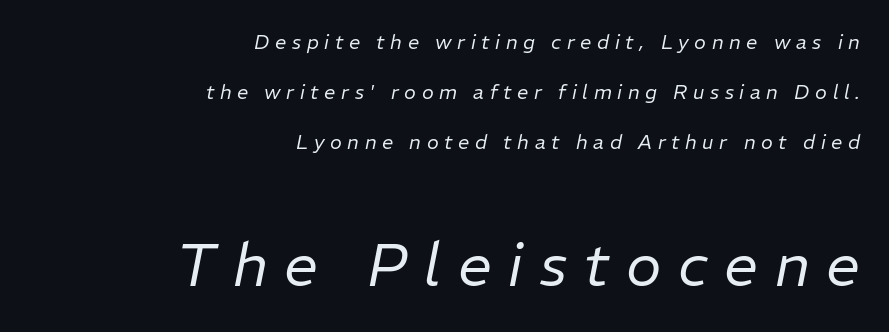
Q: Is the text bold? A: No.
Q: Is the text italic (slanted)? A: Yes, it leans right by about 11 degrees.
Q: Is the text underlined? A: No.
Q: How is the paragraph aligned? A: Right-aligned.
Q: Is the spacing between letters normal or unusually wide? A: Unusually wide.
Q: Is the spacing between lines tight, normal or loose? A: Loose.
Q: Which block of text is set in a larger size, the first (top) or the second (bottom)? A: The second (bottom) one.
Q: Width (condensed, normal, or wide)? A: Normal.
Q: Stroke contrast? A: Low.
Q: x-height? A: Medium.
Q: Monospaced? A: No.
